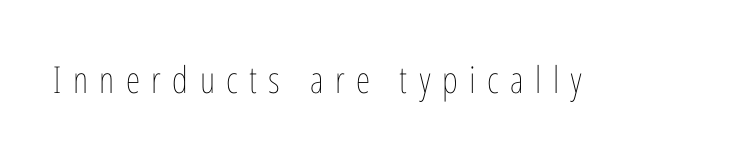
Q: Is the text bold? A: No.
Q: Is the text italic (slanted)? A: No, it is upright.
Q: Is the text underlined? A: No.
Q: Is the spacing between letters normal or unusually wide? A: Unusually wide.
Q: Width (condensed, normal, or wide)? A: Condensed.
Q: Stroke contrast? A: Low.
Q: x-height? A: Medium.
Q: Monospaced? A: No.
